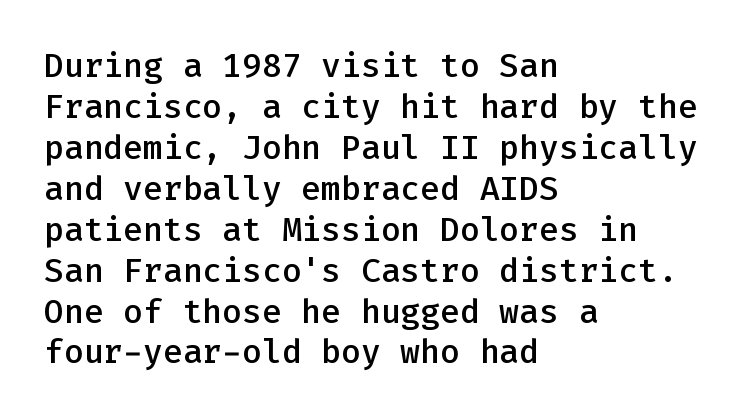
{"serif": "no", "italic": "no", "bold": "semi", "weight": "semibold", "width": "normal", "stroke_contrast": "low", "x_height": "medium", "monospaced": "yes", "underline": "no", "align": "left", "line_spacing_ratio": 1.24, "letter_spacing": "normal", "letter_spacing_em": 0.0, "glyph_px": 33}
